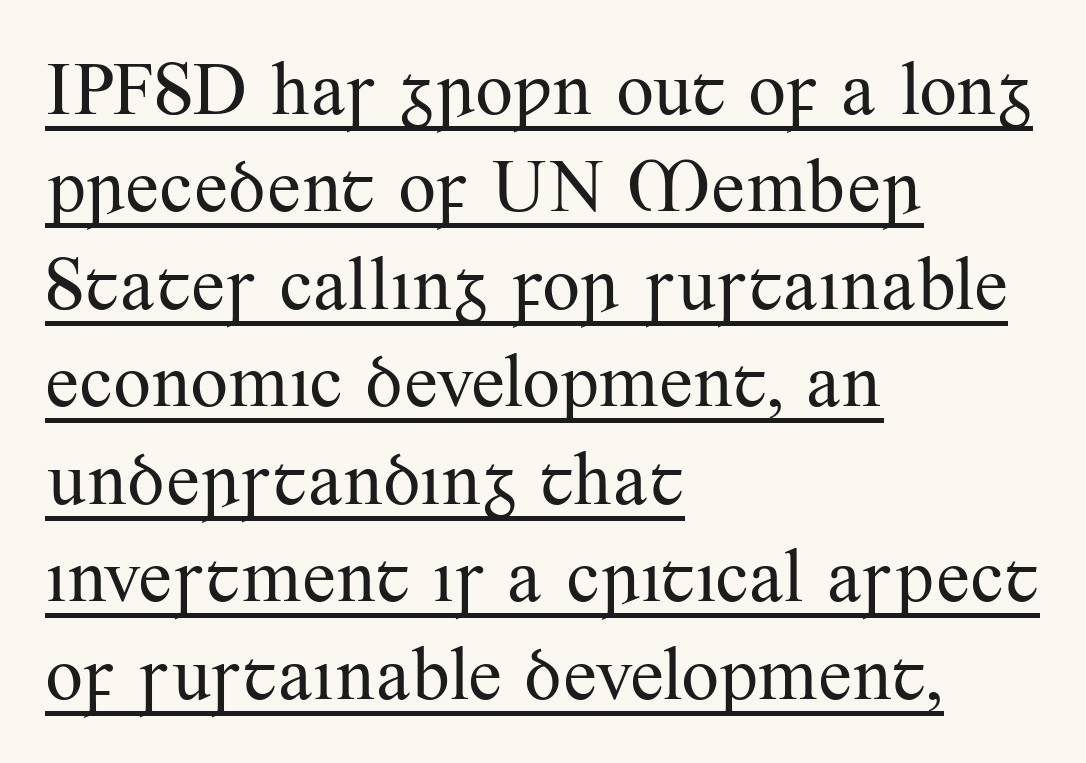
Q: Is the text bold? A: No.
Q: Is the text italic (slanted)? A: No, it is upright.
Q: Is the typeface a serif or a sans-serif typeface? A: Serif.
Q: Is the text underlined? A: Yes.
Q: How is the paragraph aligned? A: Left-aligned.
Q: Is the spacing between letters normal or unusually wide? A: Normal.
Q: Is the spacing between lines tight, normal or loose? A: Normal.
Q: Width (condensed, normal, or wide)? A: Normal.
Q: Stroke contrast? A: Medium.
Q: x-height? A: Small.
Q: Monospaced? A: No.
